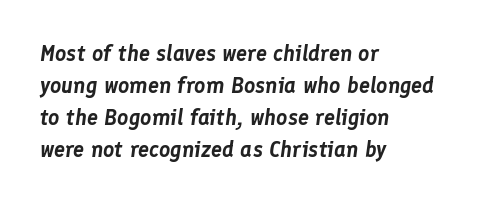
Q: Is the text italic (slanted)? A: Yes, it leans right by about 8 degrees.
Q: Is the text underlined? A: No.
Q: How is the paragraph aligned? A: Left-aligned.
Q: Is the spacing between letters normal or unusually wide? A: Normal.
Q: Is the spacing between lines tight, normal or loose? A: Normal.
